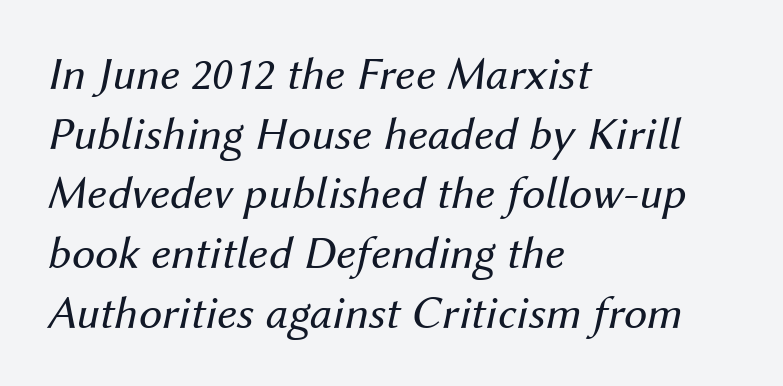
The image shows 47 px regular-weight type, italic (leaning right); set left-aligned, normal line spacing (1.27x), normal letter spacing, not underlined; medium stroke contrast and a medium x-height.
